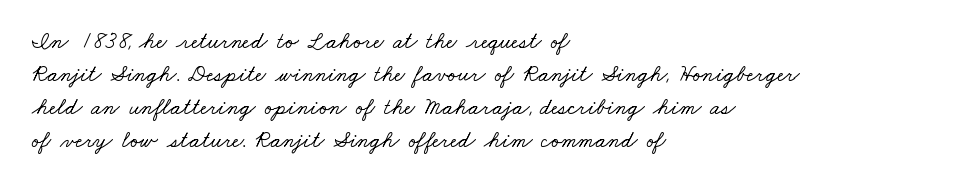
A clean baseline with only descenders dipping below it. This sample is left-justified, so line endings fall wherever the words run out. Leading matches the norm, producing a regular column. A typesetter would call this zero additional tracking.
